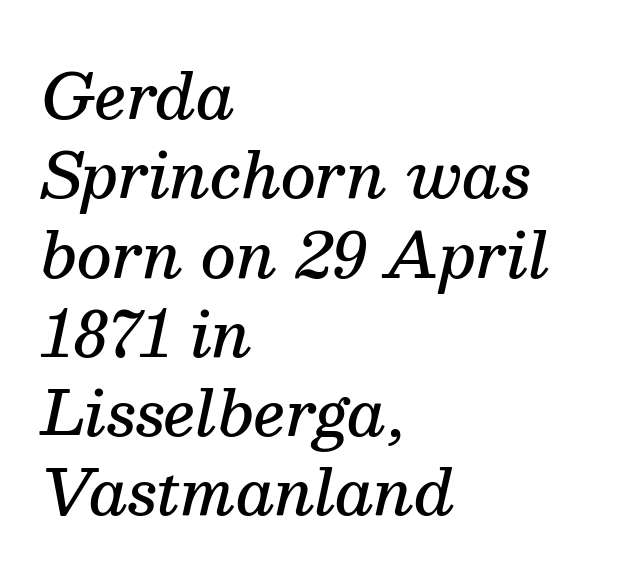
Honestly, there is no underline to notice here at all. The letters are slanted; this is an italic face. This sample has the flowing, uneven cadence of proportional lettering. The text was rendered using a seriffed face with decorative stroke endings. Summary of vertical rhythm: regular, with standard interline spacing. The text block is weighted toward the left margin, trailing off unevenly rightward.
